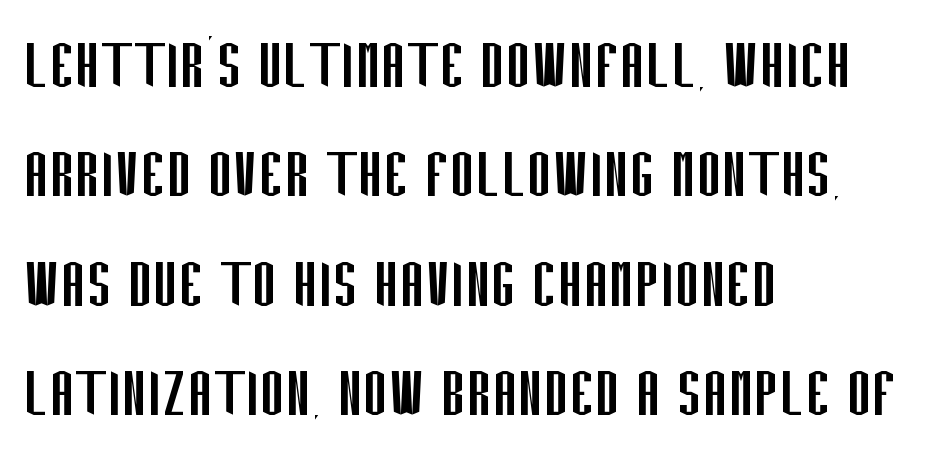
{"serif": "no", "italic": "no", "bold": "no", "weight": "regular", "width": "condensed", "stroke_contrast": "low", "x_height": "large", "monospaced": "no", "underline": "no", "align": "left", "line_spacing": "normal", "line_spacing_ratio": 1.44, "letter_spacing": "normal", "letter_spacing_em": 0.0, "glyph_px": 76}
